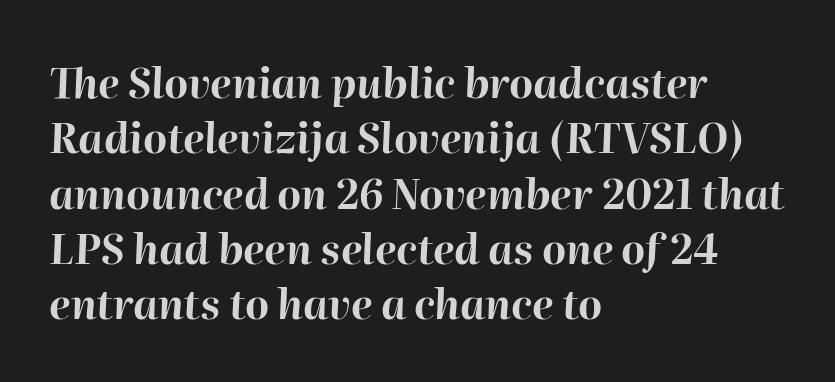
The line texture is even and compact thanks to regular tracking. Slanted lettering throughout. Casual observation: everything's shoved over to the left. Stroke thickness is high; the sample reads as a true bold. This block has exactly the height ordinary leading produces. A bare baseline throughout the passage.
